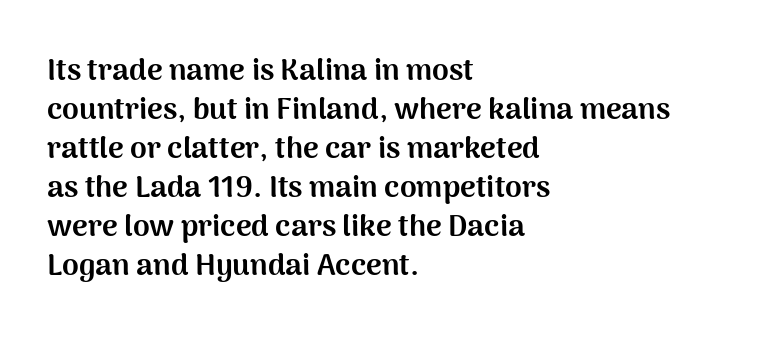
{"serif": "no", "italic": "no", "bold": "yes", "weight": "bold", "width": "normal", "stroke_contrast": "medium", "x_height": "medium", "monospaced": "no", "underline": "no", "align": "left", "line_spacing": "normal", "line_spacing_ratio": 1.3, "letter_spacing": "normal", "letter_spacing_em": 0.0, "glyph_px": 30}
